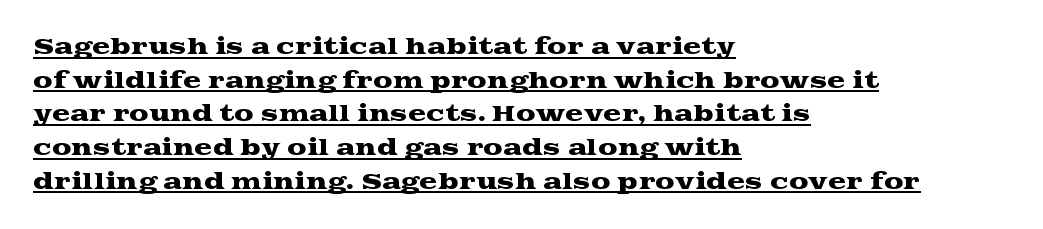
Q: Is the text italic (slanted)? A: No, it is upright.
Q: Is the text underlined? A: Yes.
Q: How is the paragraph aligned? A: Left-aligned.
Q: Is the spacing between letters normal or unusually wide? A: Normal.
Q: Is the spacing between lines tight, normal or loose? A: Normal.
